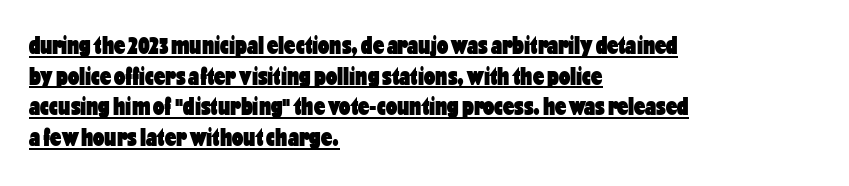
{"italic": "no", "bold": "yes", "underline": "yes", "align": "left", "line_spacing_ratio": 1.23, "letter_spacing": "normal", "letter_spacing_em": 0.0, "glyph_px": 25}
